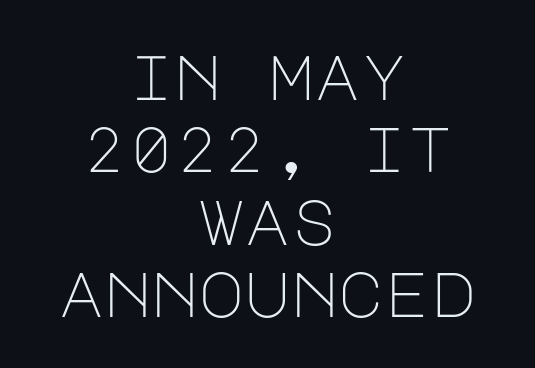
The image shows 63 px light sans-serif type, upright; set centered, tight line spacing (1.15x), normal letter spacing, not underlined; low stroke contrast and a large x-height.
